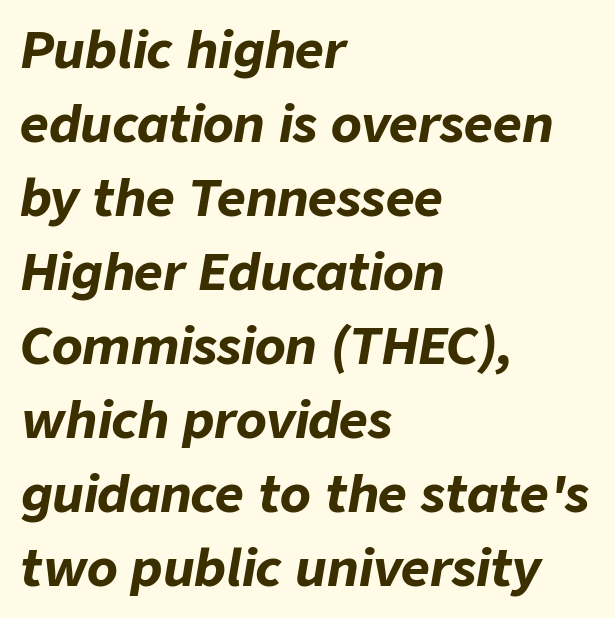
A typesetter would call this proportional, since set widths differ per character. Underlining? Definitely not there. Italic? Definitely — the glyphs are oblique. This sample uses plain, unmodified letter spacing. The text block is weighted toward the left margin, trailing off unevenly rightward. Whoever set this chose a conventional vertical rhythm.
